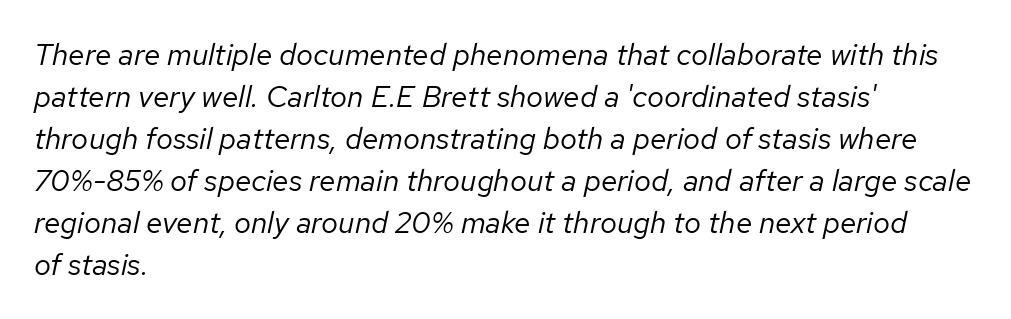
This sample uses an oblique cut, with every glyph tilted off the vertical. Stroke thickness stays within the range of a standard reading face or lighter. The line texture is even and compact thanks to regular tracking. Line beginnings align vertically; line endings do not. Anything drawn beneath the words? Only blank space. A typesetter would call this leading conventional body-copy spacing.
